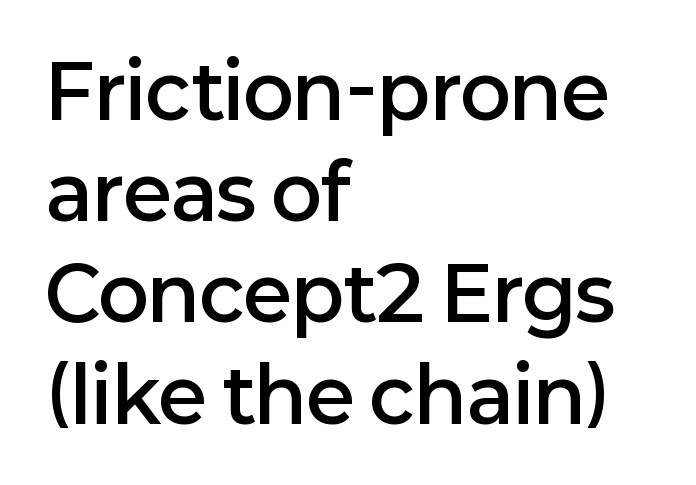
In terms of leading, this rendering sits right in the middle. Nope, no serifs anywhere on these letters. Here the glyphs are tracked normally, forming tight word shapes. The type sits square on the baseline with zero lean. Layout note: lines flush left. Note the varied advance widths — an 'i' is clearly narrower than an 'm'.
